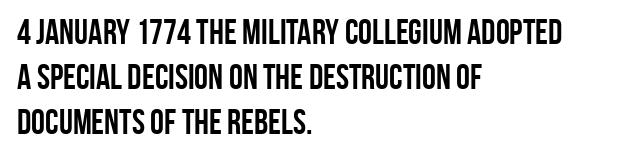
{"serif": "no", "italic": "no", "bold": "yes", "weight": "semibold", "width": "condensed", "stroke_contrast": "low", "x_height": "large", "monospaced": "no", "underline": "no", "align": "left", "line_spacing": "normal", "line_spacing_ratio": 1.28, "letter_spacing": "normal", "letter_spacing_em": 0.0, "glyph_px": 35}
